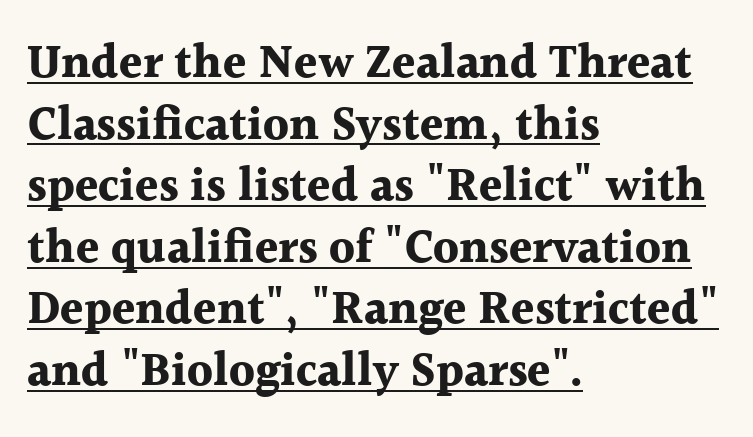
Q: Is the text bold? A: Yes.
Q: Is the text italic (slanted)? A: No, it is upright.
Q: Is the typeface a serif or a sans-serif typeface? A: Serif.
Q: Is the text underlined? A: Yes.
Q: How is the paragraph aligned? A: Left-aligned.
Q: Is the spacing between letters normal or unusually wide? A: Normal.
Q: Is the spacing between lines tight, normal or loose? A: Normal.
Q: Width (condensed, normal, or wide)? A: Normal.
Q: x-height? A: Medium.
Q: Monospaced? A: No.
